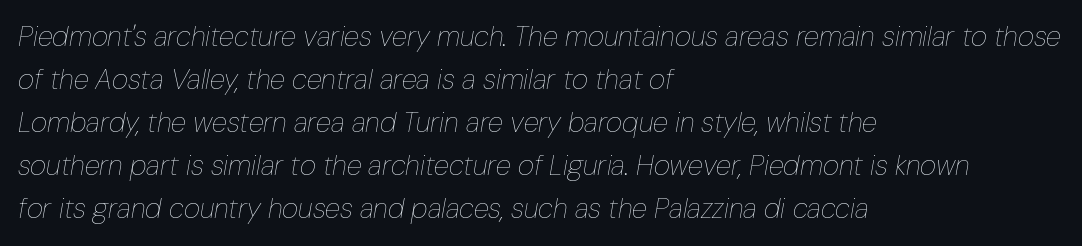
Q: Is the text bold? A: No.
Q: Is the text italic (slanted)? A: Yes, it leans right by about 10 degrees.
Q: Is the text underlined? A: No.
Q: How is the paragraph aligned? A: Left-aligned.
Q: Is the spacing between letters normal or unusually wide? A: Normal.
Q: Is the spacing between lines tight, normal or loose? A: Normal.
Q: Width (condensed, normal, or wide)? A: Condensed.
Q: Stroke contrast? A: Low.
Q: x-height? A: Medium.
Q: Monospaced? A: No.
